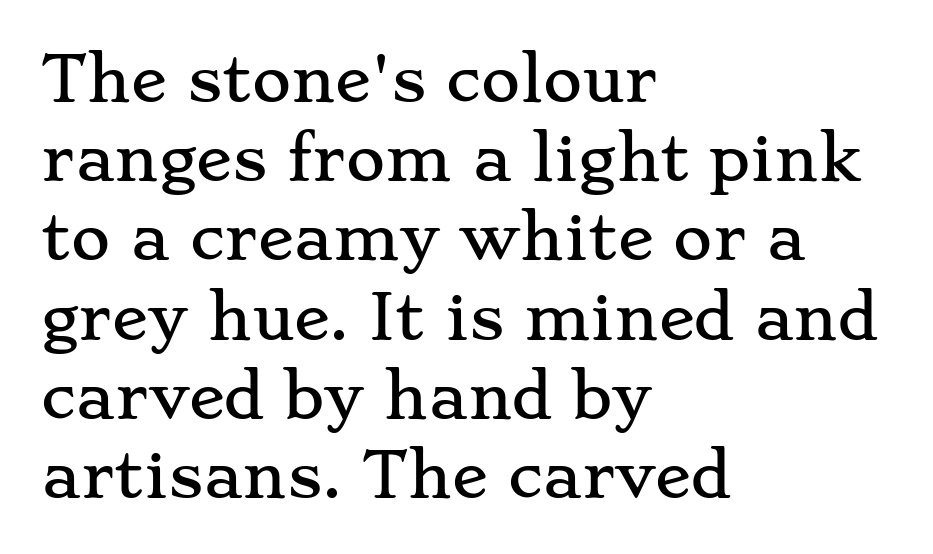
Posture: upright roman. The foot of each line stays bare and open. The lines in this sample share a left origin and differ only in where they stop. A typesetter would call this proportional, since set widths differ per character. Characters follow at the spacing the type designer built in.
